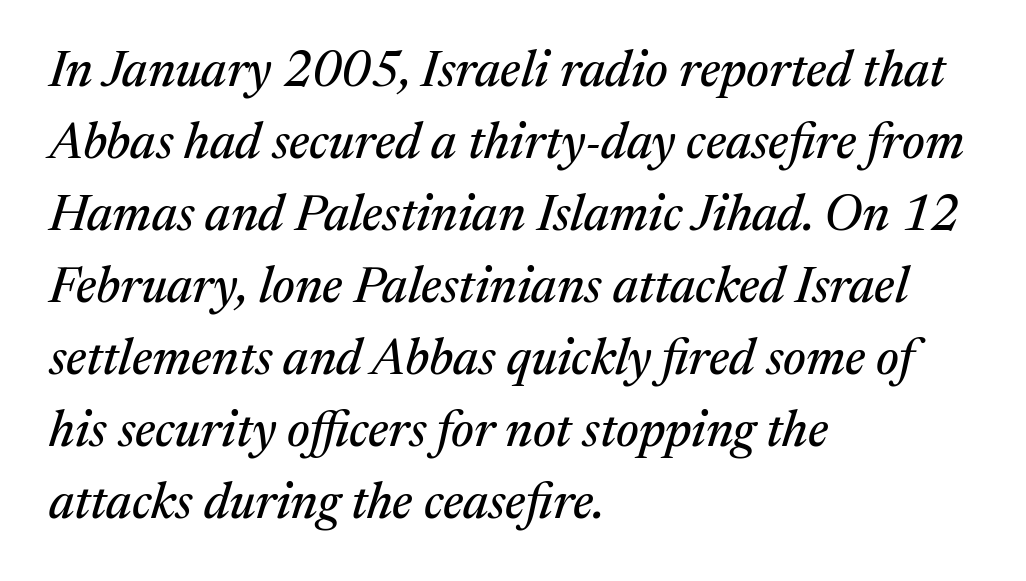
Does the copy run flush right? No — it runs flush left. Proportional: the letters do not fall into vertical columns. Would a proofreader flag this as italicized? Yes. The lines sit at an ordinary, default distance from one another. The rendering shows small feet on the letterforms — a serif design.
